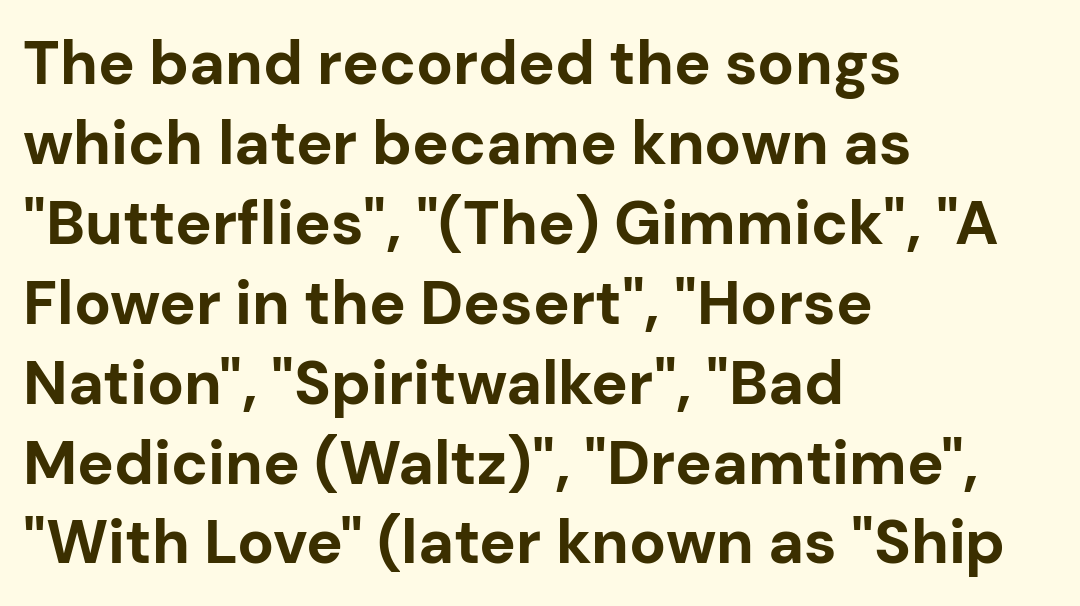
Q: Is the text bold? A: Yes.
Q: Is the text italic (slanted)? A: No, it is upright.
Q: Is the typeface a serif or a sans-serif typeface? A: Sans-serif.
Q: Is the text underlined? A: No.
Q: How is the paragraph aligned? A: Left-aligned.
Q: Is the spacing between letters normal or unusually wide? A: Normal.
Q: Is the spacing between lines tight, normal or loose? A: Normal.
Q: Width (condensed, normal, or wide)? A: Normal.
Q: Stroke contrast? A: Low.
Q: x-height? A: Medium.
Q: Monospaced? A: No.
